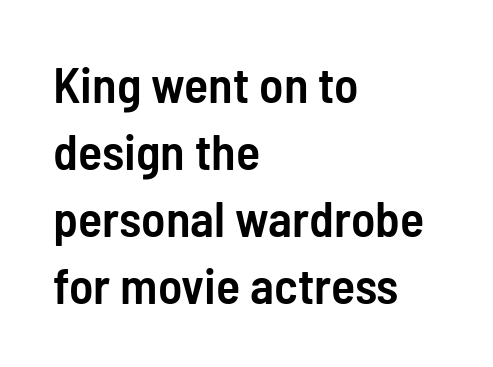
{"serif": "no", "italic": "no", "bold": "semi", "weight": "semibold", "width": "condensed", "stroke_contrast": "low", "x_height": "medium", "monospaced": "no", "underline": "no", "align": "left", "line_spacing": "normal", "line_spacing_ratio": 1.34, "letter_spacing": "normal", "letter_spacing_em": 0.0, "glyph_px": 50}
